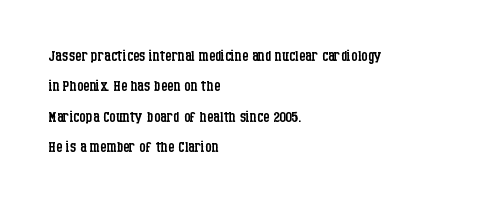
Q: Is the text bold? A: No.
Q: Is the text italic (slanted)? A: No, it is upright.
Q: Is the text underlined? A: No.
Q: How is the paragraph aligned? A: Left-aligned.
Q: Is the spacing between letters normal or unusually wide? A: Normal.
Q: Is the spacing between lines tight, normal or loose? A: Normal.
